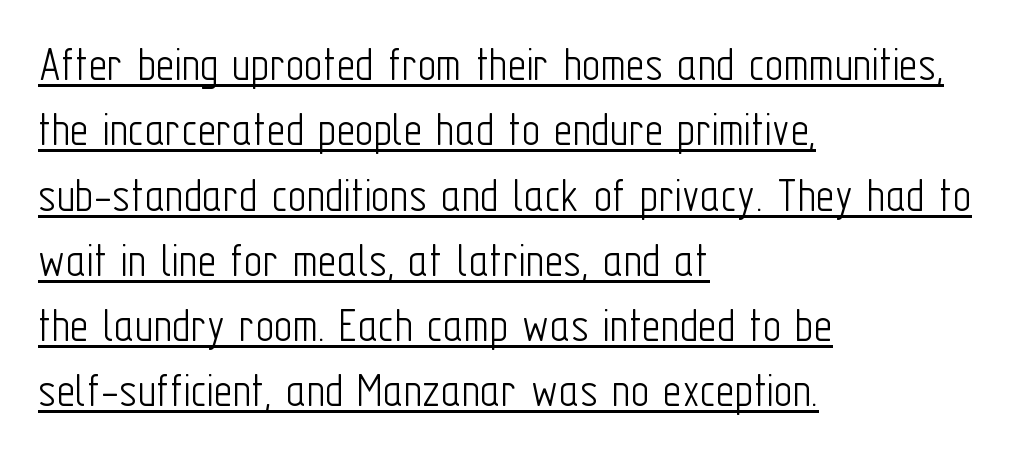
Q: Is the text bold? A: No.
Q: Is the text italic (slanted)? A: No, it is upright.
Q: Is the typeface a serif or a sans-serif typeface? A: Sans-serif.
Q: Is the text underlined? A: Yes.
Q: How is the paragraph aligned? A: Left-aligned.
Q: Is the spacing between letters normal or unusually wide? A: Normal.
Q: Is the spacing between lines tight, normal or loose? A: Normal.
Q: Width (condensed, normal, or wide)? A: Condensed.
Q: Stroke contrast? A: Low.
Q: x-height? A: Medium.
Q: Monospaced? A: No.
